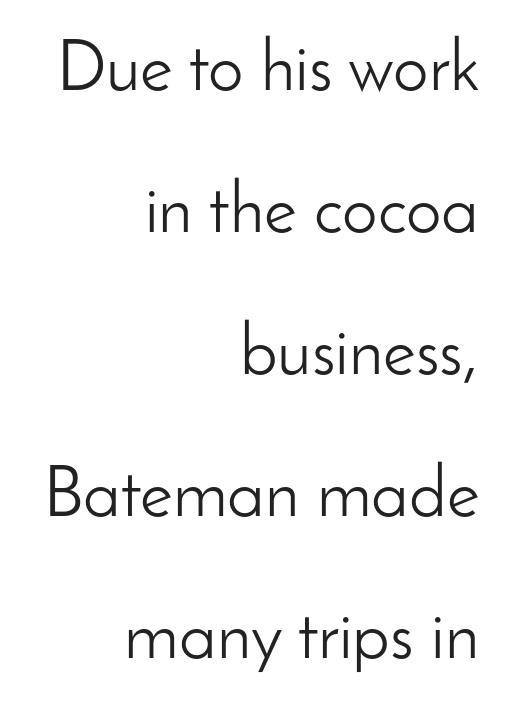
Q: Is the text bold? A: No.
Q: Is the text italic (slanted)? A: No, it is upright.
Q: Is the typeface a serif or a sans-serif typeface? A: Sans-serif.
Q: Is the text underlined? A: No.
Q: How is the paragraph aligned? A: Right-aligned.
Q: Is the spacing between letters normal or unusually wide? A: Normal.
Q: Is the spacing between lines tight, normal or loose? A: Loose.
Q: Width (condensed, normal, or wide)? A: Normal.
Q: Stroke contrast? A: Low.
Q: x-height? A: Small.
Q: Monospaced? A: No.
